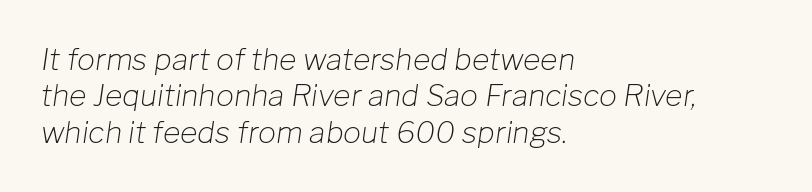
Q: Is the text bold? A: No.
Q: Is the text italic (slanted)? A: Yes, it leans right by about 8 degrees.
Q: Is the text underlined? A: No.
Q: How is the paragraph aligned? A: Left-aligned.
Q: Is the spacing between letters normal or unusually wide? A: Normal.
Q: Width (condensed, normal, or wide)? A: Normal.
Q: Stroke contrast? A: Low.
Q: x-height? A: Medium.
Q: Monospaced? A: No.
